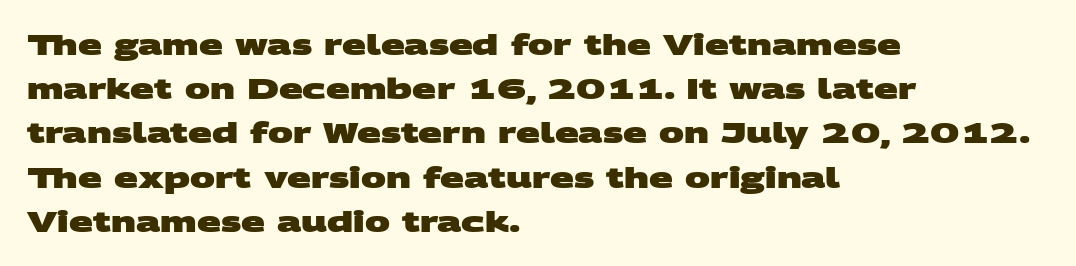
Q: Is the text bold? A: Yes.
Q: Is the typeface a serif or a sans-serif typeface? A: Sans-serif.
Q: Is the text underlined? A: No.
Q: How is the paragraph aligned? A: Left-aligned.
Q: Is the spacing between letters normal or unusually wide? A: Normal.
Q: Is the spacing between lines tight, normal or loose? A: Normal.
Q: Width (condensed, normal, or wide)? A: Wide.
Q: Stroke contrast? A: Medium.
Q: x-height? A: Large.
Q: Monospaced? A: No.
